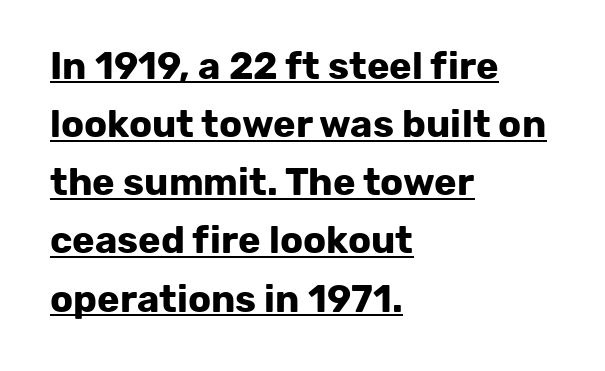
Serif or sans? Sans — the stroke terminals are bare. Looks like regular typesetting: each glyph gets only the width it needs. Reading down the block, your eye returns to a fixed left position each line. The strokes are fattened all the way to bold. The designer left line spacing at the default.
